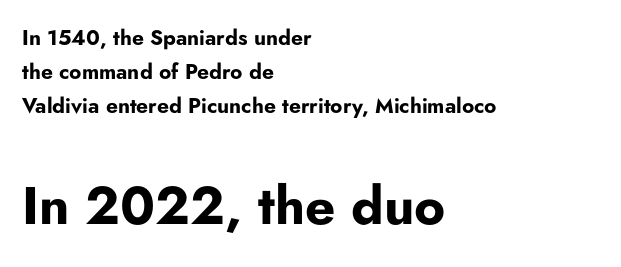
Q: Is the text bold? A: Yes.
Q: Is the text italic (slanted)? A: No, it is upright.
Q: Is the typeface a serif or a sans-serif typeface? A: Sans-serif.
Q: Is the text underlined? A: No.
Q: How is the paragraph aligned? A: Left-aligned.
Q: Is the spacing between letters normal or unusually wide? A: Normal.
Q: Is the spacing between lines tight, normal or loose? A: Normal.
Q: Which block of text is set in a larger size, the first (top) or the second (bottom)? A: The second (bottom) one.
Q: Width (condensed, normal, or wide)? A: Normal.
Q: Stroke contrast? A: Low.
Q: x-height? A: Small.
Q: Monospaced? A: No.
